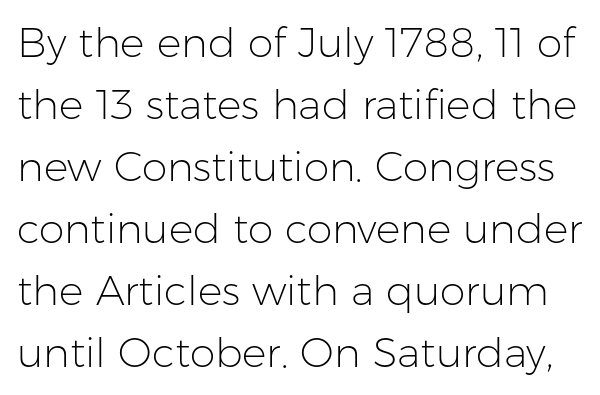
Q: Is the text bold? A: No.
Q: Is the text italic (slanted)? A: No, it is upright.
Q: Is the typeface a serif or a sans-serif typeface? A: Sans-serif.
Q: Is the text underlined? A: No.
Q: Is the spacing between letters normal or unusually wide? A: Normal.
Q: Is the spacing between lines tight, normal or loose? A: Normal.
Q: Width (condensed, normal, or wide)? A: Normal.
Q: Stroke contrast? A: Low.
Q: x-height? A: Medium.
Q: Monospaced? A: No.
